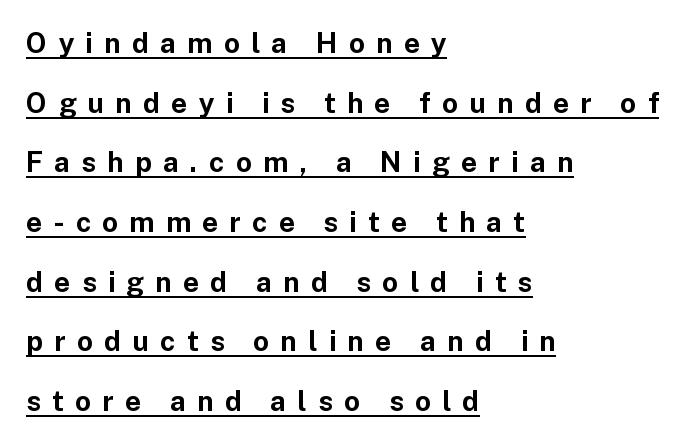
Tracking here is generous; glyphs stand well apart from one another. This sample has the flowing, uneven cadence of proportional lettering. The line-height multiplier appears high, well above default. Weight: bold. Each line starts at the same left margin while the right side varies.
